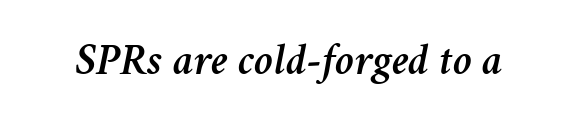
{"italic": "yes", "lean": "right", "slant_degrees": 11, "width": "normal", "stroke_contrast": "medium", "x_height": "medium", "monospaced": "no", "underline": "no", "letter_spacing": "normal", "letter_spacing_em": 0.0, "glyph_px": 44}
